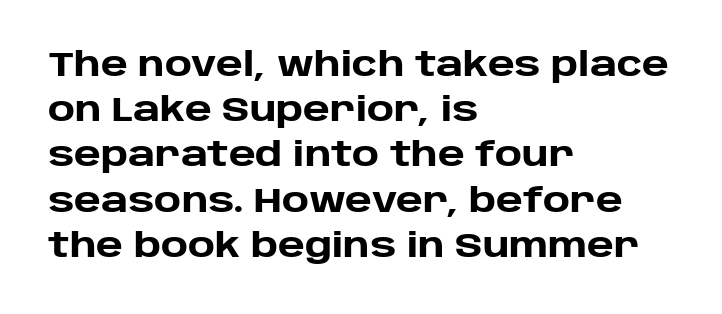
{"serif": "no", "italic": "no", "bold": "yes", "weight": "heavy", "width": "normal", "stroke_contrast": "low", "x_height": "large", "monospaced": "no", "underline": "no", "align": "left", "line_spacing": "normal", "line_spacing_ratio": 1.33, "letter_spacing": "normal", "letter_spacing_em": 0.0, "glyph_px": 34}
